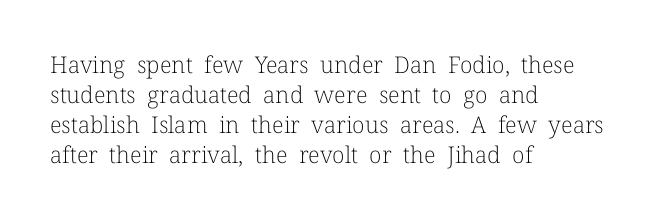
Q: Is the text bold? A: No.
Q: Is the text italic (slanted)? A: No, it is upright.
Q: Is the text underlined? A: No.
Q: How is the paragraph aligned? A: Left-aligned.
Q: Is the spacing between letters normal or unusually wide? A: Normal.
Q: Is the spacing between lines tight, normal or loose? A: Normal.
